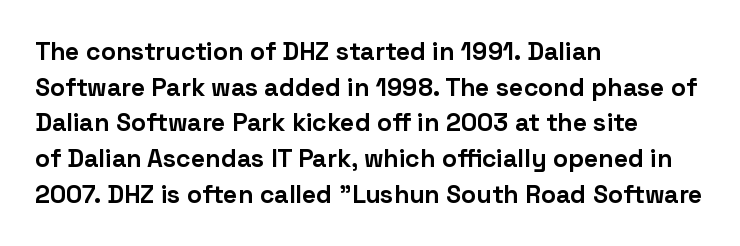
This rendering leaves character spacing at its baseline value. Any mark beneath the type? The region is blank. This is roman type, the default non-slanted kind. Pretty heavy lettering here — definitely bold. Notice how descenders clear the ascenders below comfortably — that's standard leading. All the whitespace from short lines collects on the right.
